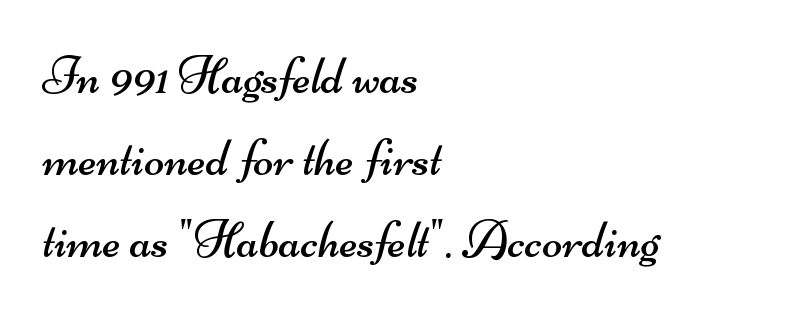
The image shows 53 px regular-weight, wide sans-serif type; set left-aligned, normal line spacing (1.55x), normal letter spacing, not underlined; medium stroke contrast and a small x-height.
